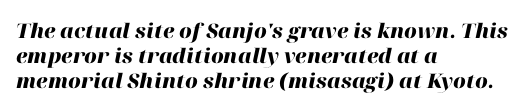
Q: Is the text bold? A: Yes.
Q: Is the text italic (slanted)? A: Yes, it leans right by about 12 degrees.
Q: Is the text underlined? A: No.
Q: How is the paragraph aligned? A: Left-aligned.
Q: Is the spacing between letters normal or unusually wide? A: Normal.
Q: Is the spacing between lines tight, normal or loose? A: Normal.
